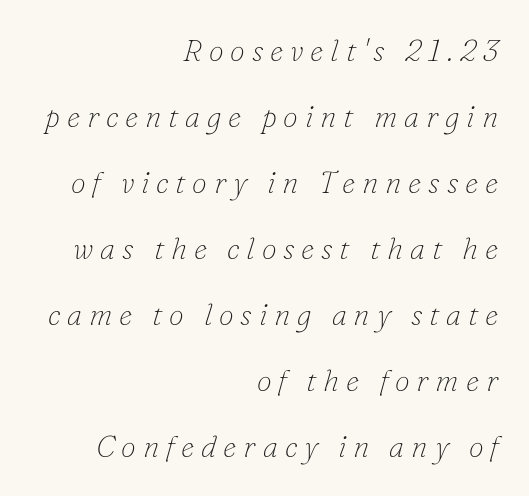
Classification — serif. If you measured baseline to baseline, you'd find a long distance. Nothing heavy about these letters — not bold at all. Casual observation: everything's shoved over to the right. A typesetter would call this proportional, since set widths differ per character.
